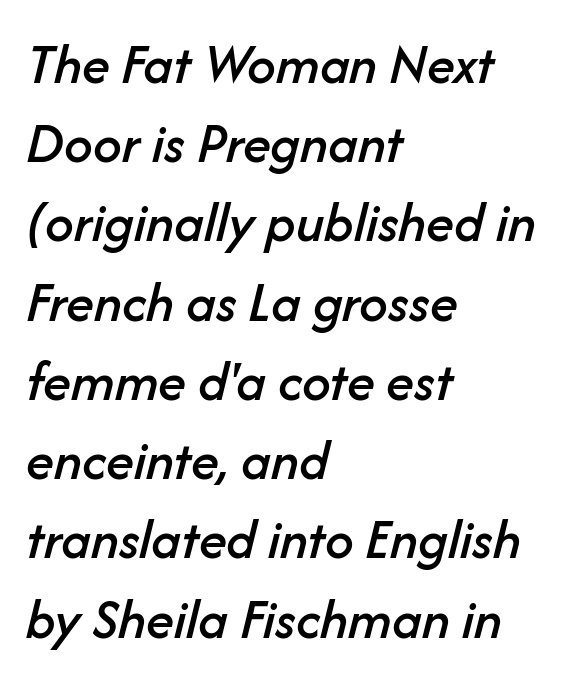
The image shows 57 px text type, italic (leaning right); set left-aligned, normal line spacing (1.39x), normal letter spacing, not underlined; low stroke contrast and a medium x-height.
